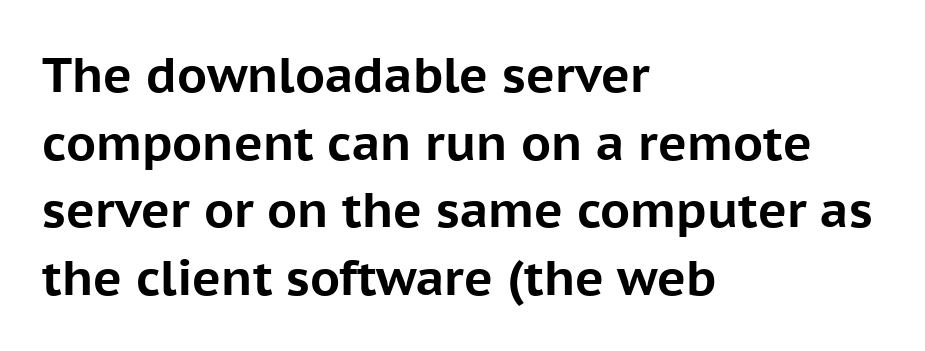
Q: Is the text bold? A: Yes.
Q: Is the text italic (slanted)? A: No, it is upright.
Q: Is the typeface a serif or a sans-serif typeface? A: Sans-serif.
Q: Is the text underlined? A: No.
Q: How is the paragraph aligned? A: Left-aligned.
Q: Is the spacing between letters normal or unusually wide? A: Normal.
Q: Is the spacing between lines tight, normal or loose? A: Normal.
Q: Width (condensed, normal, or wide)? A: Normal.
Q: Stroke contrast? A: Low.
Q: x-height? A: Medium.
Q: Monospaced? A: No.
